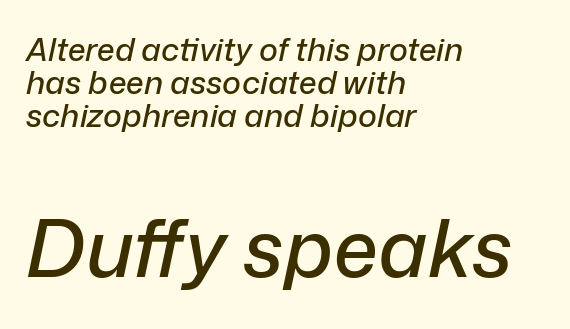
The image shows 80 px text type, italic (leaning right); set left-aligned, tight line spacing (1.03x), normal letter spacing, not underlined; the second (bottom) block is 2.5x larger; low stroke contrast and a medium x-height.
